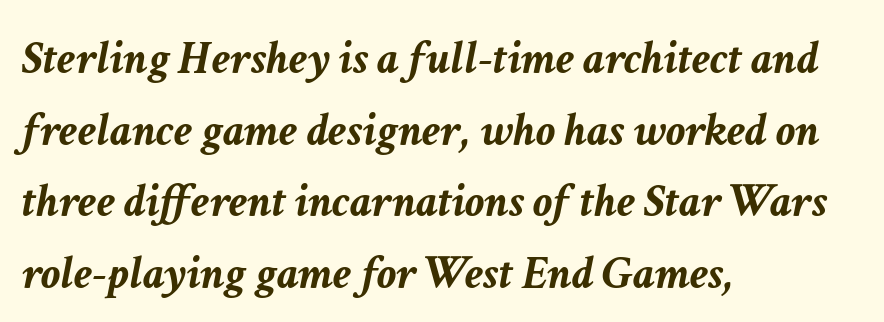
Q: Is the text bold? A: Yes.
Q: Is the text italic (slanted)? A: Yes, it leans right by about 11 degrees.
Q: Is the text underlined? A: No.
Q: How is the paragraph aligned? A: Left-aligned.
Q: Is the spacing between letters normal or unusually wide? A: Normal.
Q: Is the spacing between lines tight, normal or loose? A: Normal.
Q: Width (condensed, normal, or wide)? A: Normal.
Q: Stroke contrast? A: Low.
Q: x-height? A: Medium.
Q: Monospaced? A: No.
